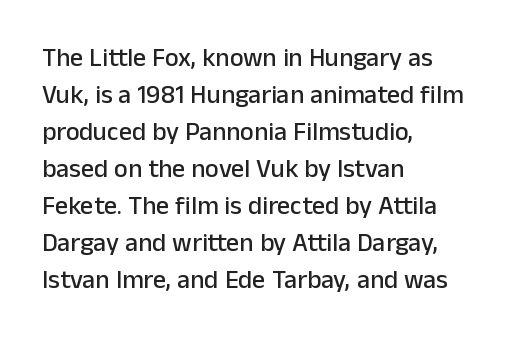
The image shows 26 px text type, upright; set left-aligned, normal line spacing (1.42x), normal letter spacing, not underlined.
